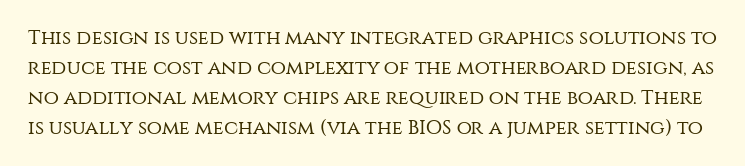
Q: Is the text bold? A: No.
Q: Is the text italic (slanted)? A: No, it is upright.
Q: Is the text underlined? A: No.
Q: Is the spacing between letters normal or unusually wide? A: Normal.
Q: Is the spacing between lines tight, normal or loose? A: Normal.
